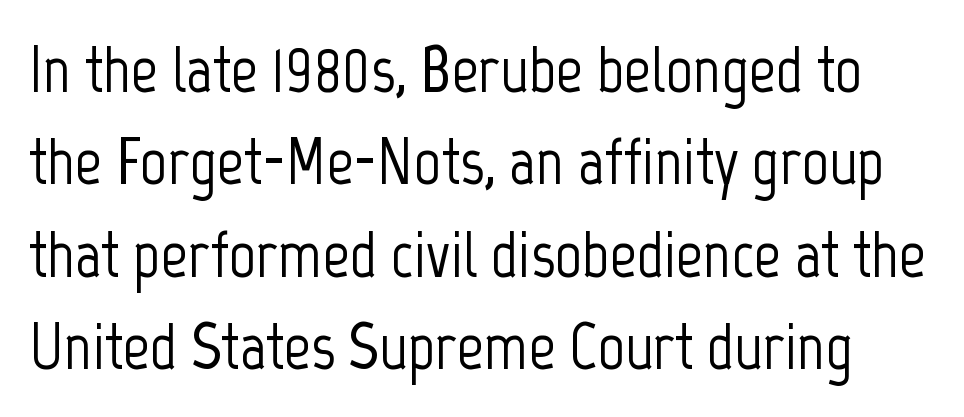
The image shows 66 px condensed sans-serif type, upright; set normal line spacing (1.4x), normal letter spacing, not underlined; low stroke contrast and a medium x-height.
